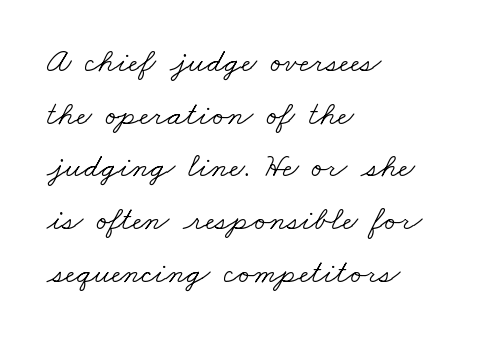
Q: Is the text bold? A: No.
Q: Is the typeface a serif or a sans-serif typeface? A: Serif.
Q: Is the text underlined? A: No.
Q: How is the paragraph aligned? A: Left-aligned.
Q: Is the spacing between letters normal or unusually wide? A: Normal.
Q: Is the spacing between lines tight, normal or loose? A: Normal.
Q: Width (condensed, normal, or wide)? A: Wide.
Q: Stroke contrast? A: Low.
Q: x-height? A: Small.
Q: Monospaced? A: No.
